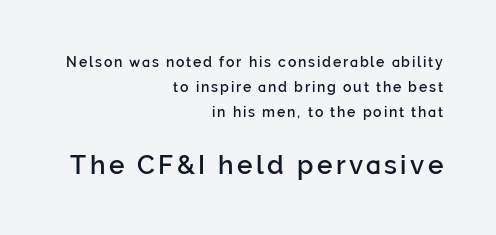
{"italic": "no", "bold": "semi", "underline": "no", "align": "right", "line_spacing_ratio": 1.8, "larger_block": "second", "size_ratio": 1.86, "glyph_px": 26}
